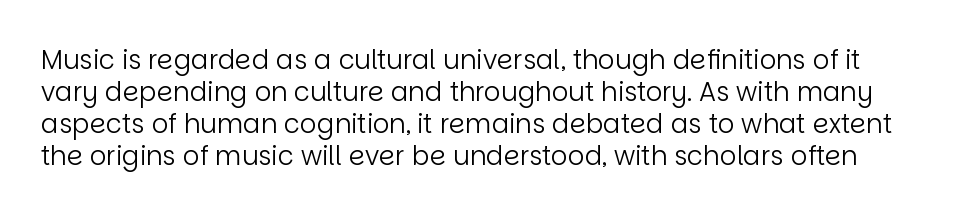
Think standard paragraph weight, or any step lighter than that. Only glyphs here, with clear space below each row. Is there any slant? The stems are plumb. Characters follow at the spacing the type designer built in.
